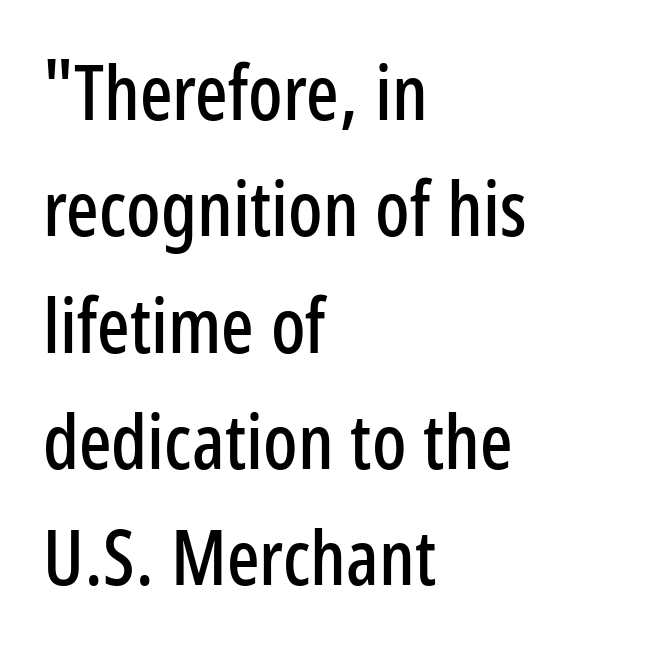
{"serif": "no", "italic": "no", "width": "condensed", "stroke_contrast": "low", "x_height": "medium", "monospaced": "no", "underline": "no", "align": "left", "line_spacing": "normal", "line_spacing_ratio": 1.53, "letter_spacing": "normal", "letter_spacing_em": 0.0, "glyph_px": 76}
